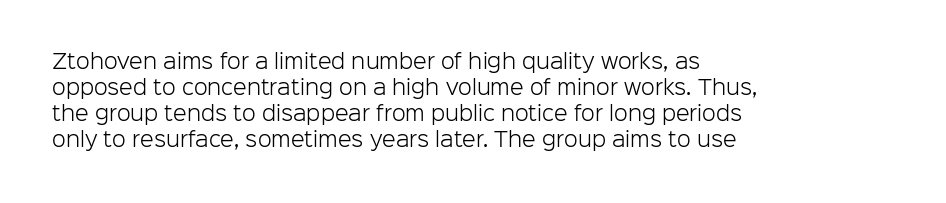
Where is the straight margin? On the left. This sample keeps an unexceptional amount of space between lines. The typesetting does not lean heavy: it is not bold. The gaps between neighbouring characters are ordinary and unremarkable. A clean baseline with only descenders dipping below it.
